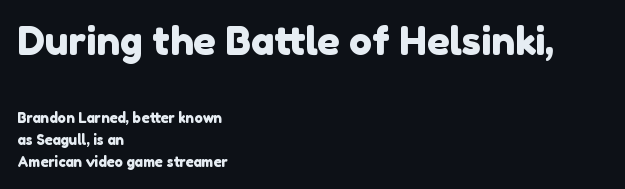
The image shows 39 px sans-serif type; set left-aligned, normal line spacing (1.57x), normal letter spacing, not underlined; the first (top) block is 2.79x larger; a medium x-height.
